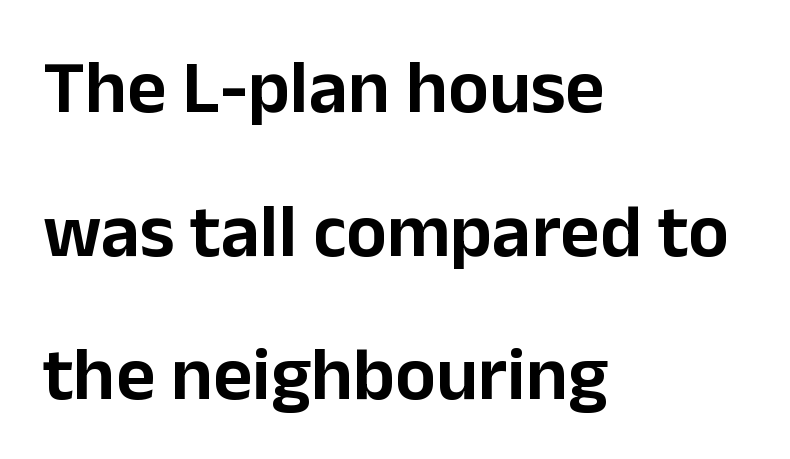
{"serif": "no", "italic": "no", "width": "normal", "stroke_contrast": "low", "x_height": "medium", "monospaced": "no", "underline": "no", "align": "left", "line_spacing_ratio": 1.89, "letter_spacing": "normal", "letter_spacing_em": 0.0, "glyph_px": 76}
